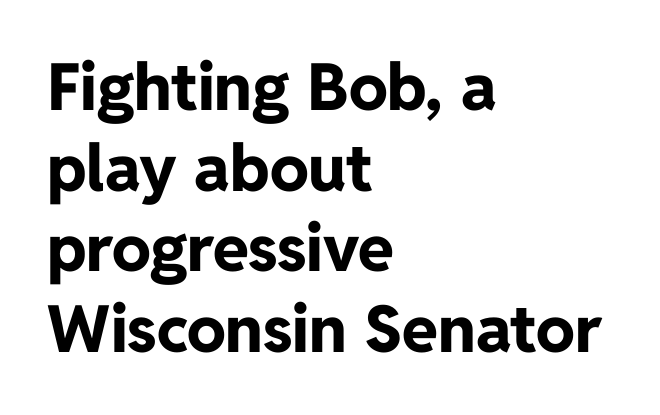
Posture: straight, roman, zero tilt. Clear beneath every line of the passage. Serifs: no, the terminals of the letterforms are clean. The gaps between neighbouring characters are ordinary and unremarkable. Do the characters align in a grid? No, the font is proportional.
